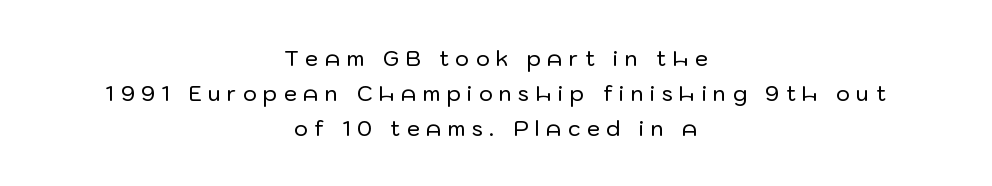
Q: Is the text italic (slanted)? A: No, it is upright.
Q: Is the text underlined? A: No.
Q: How is the paragraph aligned? A: Centered.
Q: Is the spacing between letters normal or unusually wide? A: Unusually wide.
Q: Is the spacing between lines tight, normal or loose? A: Normal.
